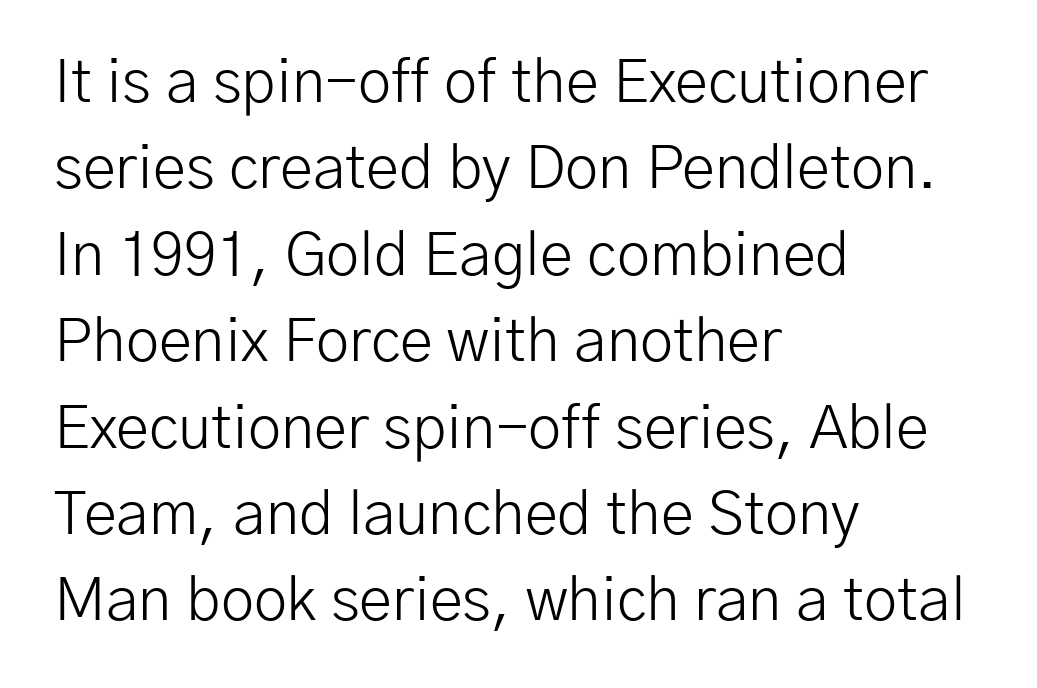
Quick note: interline space is typical. Ascenders rise straight up at ninety degrees. Every row of glyphs begins at an identical x-position on the left. This reads as an unemphasized weight, regular at the heaviest. Descender tails drop into unmarked territory.
